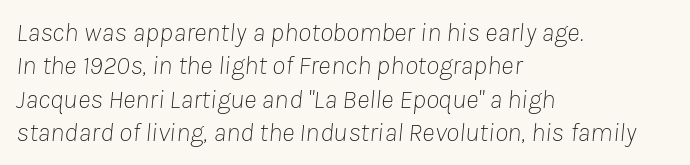
The specimen omits any rule beneath the text block's lines. Inter-character spacing is left at the font's built-in metrics. Does the lettering tilt? It does — this is italic. No letter is thick-stroked: the sample isn't bold.
